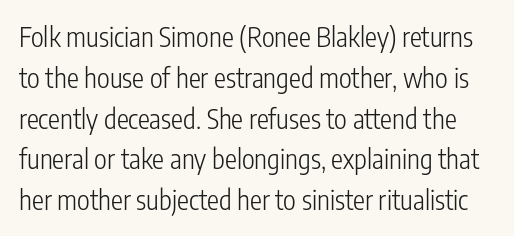
{"italic": "no", "bold": "no", "underline": "no", "line_spacing": "normal", "line_spacing_ratio": 1.51, "letter_spacing": "normal", "letter_spacing_em": 0.0, "glyph_px": 27}
